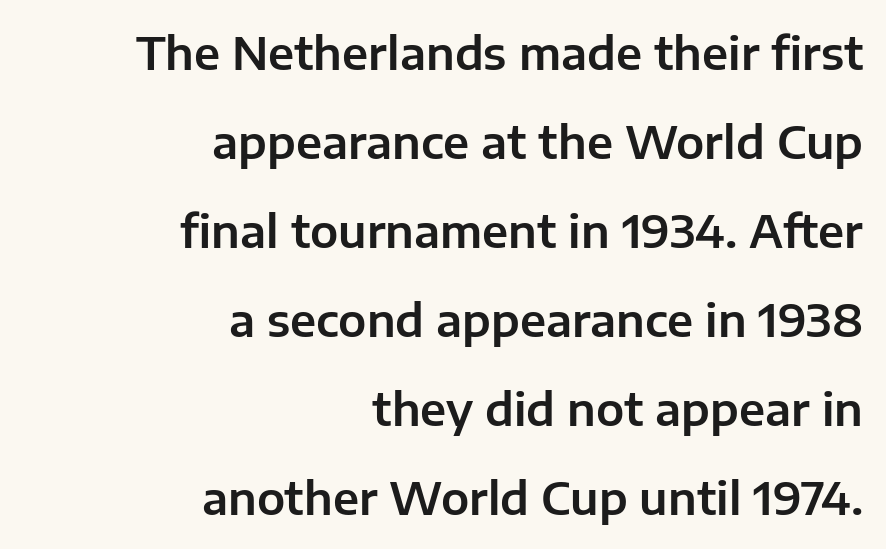
{"serif": "no", "italic": "no", "width": "normal", "stroke_contrast": "low", "x_height": "medium", "monospaced": "no", "underline": "no", "align": "right", "line_spacing": "loose", "line_spacing_ratio": 1.98, "letter_spacing": "normal", "letter_spacing_em": 0.0, "glyph_px": 45}
